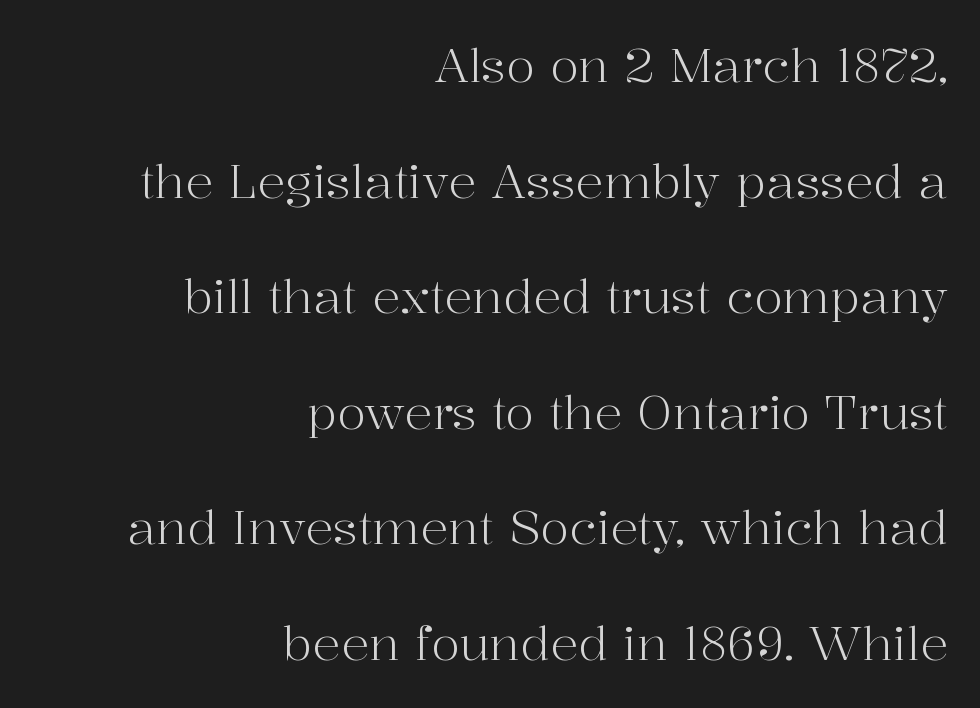
Small tapered or slab feet sit at the stroke ends, so this counts as serif. The passage is arranged like a letterhead date or caption credit — flush right. Type without underlining. A typesetter would mark this as roman, not italic.
